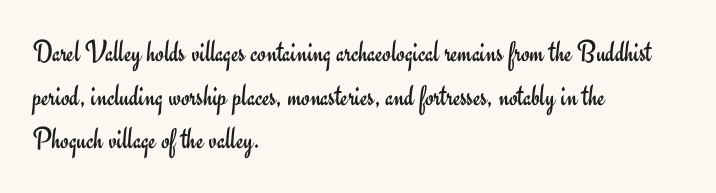
The image shows 31 px regular-weight sans-serif type; set left-aligned, normal line spacing (1.41x), normal letter spacing, not underlined; low stroke contrast and a small x-height.
